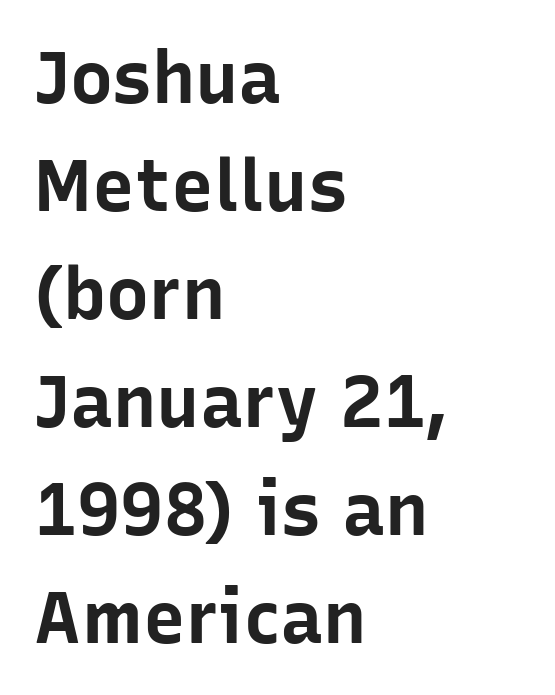
{"serif": "no", "italic": "no", "bold": "yes", "weight": "bold", "width": "normal", "stroke_contrast": "low", "x_height": "medium", "monospaced": "no", "underline": "no", "align": "left", "line_spacing": "normal", "line_spacing_ratio": 1.5, "letter_spacing": "normal", "letter_spacing_em": 0.0, "glyph_px": 72}
